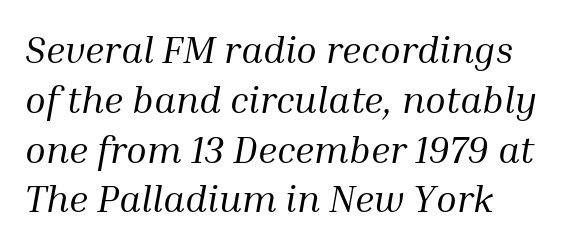
The image shows 38 px regular-weight serif type, italic (leaning right); set left-aligned, normal line spacing (1.31x), normal letter spacing, not underlined; medium stroke contrast and a medium x-height.
